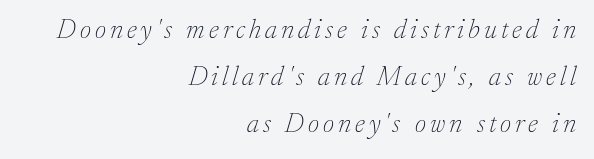
Clear beneath every line of the passage. Each stroke keeps to a modest, everyday thickness or less. When letters slant like this, we call the style italic. The typesetter chose a ragged-left arrangement here.
